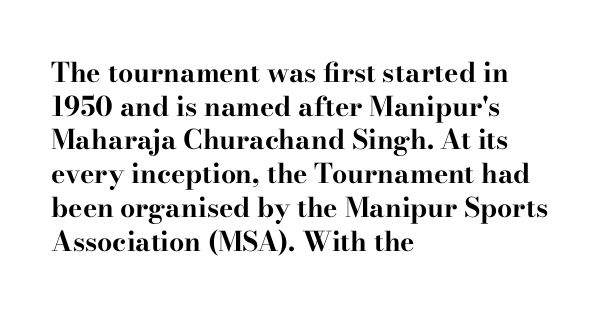
{"italic": "no", "bold": "yes", "underline": "no", "align": "left", "line_spacing": "normal", "line_spacing_ratio": 1.25, "letter_spacing": "normal", "letter_spacing_em": 0.0, "glyph_px": 27}
